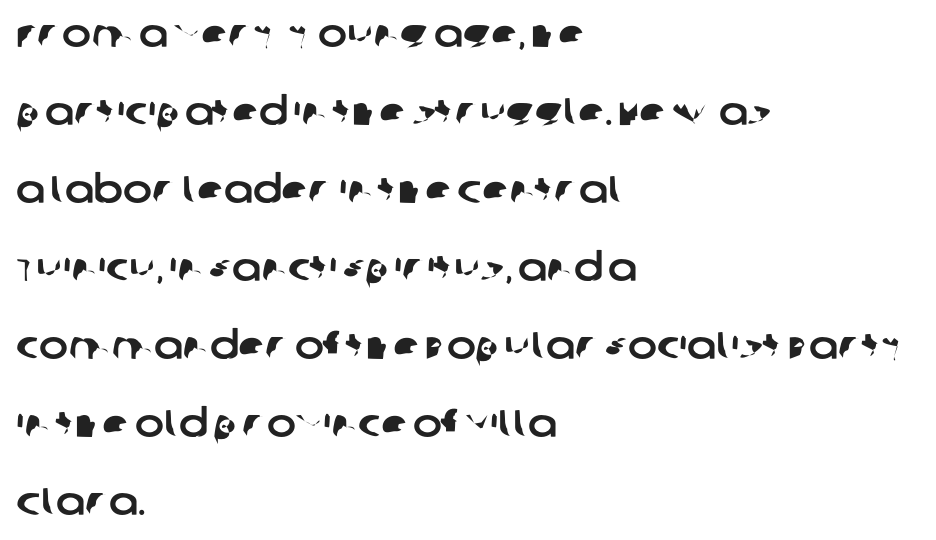
Q: Is the typeface a serif or a sans-serif typeface? A: Sans-serif.
Q: Is the text underlined? A: No.
Q: How is the paragraph aligned? A: Left-aligned.
Q: Is the spacing between letters normal or unusually wide? A: Normal.
Q: Is the spacing between lines tight, normal or loose? A: Loose.
Q: Width (condensed, normal, or wide)? A: Normal.
Q: Stroke contrast? A: Low.
Q: x-height? A: Large.
Q: Monospaced? A: No.
